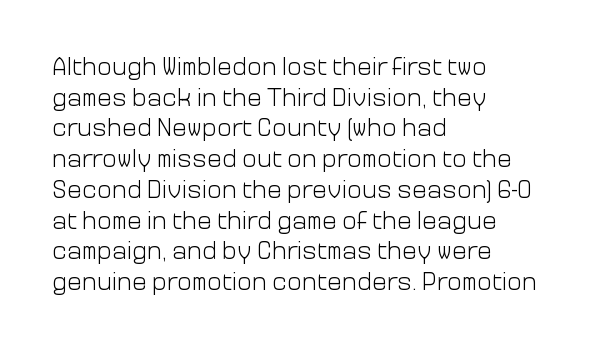
{"italic": "no", "bold": "no", "underline": "no", "align": "left", "line_spacing_ratio": 1.23, "letter_spacing": "normal", "letter_spacing_em": 0.0, "glyph_px": 25}
